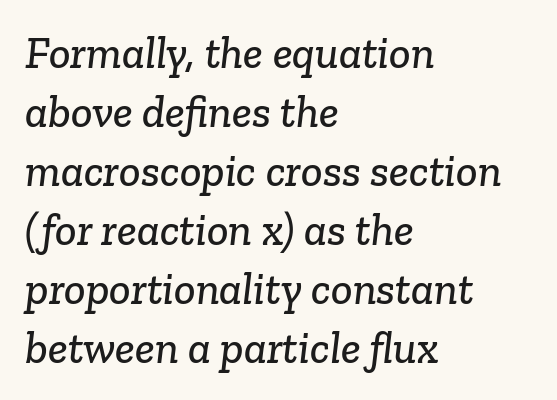
Q: Is the typeface a serif or a sans-serif typeface? A: Serif.
Q: Is the text underlined? A: No.
Q: How is the paragraph aligned? A: Left-aligned.
Q: Is the spacing between letters normal or unusually wide? A: Normal.
Q: Is the spacing between lines tight, normal or loose? A: Normal.
Q: Width (condensed, normal, or wide)? A: Normal.
Q: Stroke contrast? A: Low.
Q: x-height? A: Medium.
Q: Monospaced? A: No.
